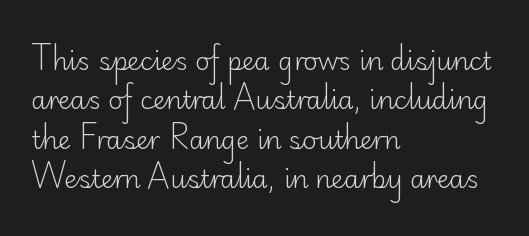
This block has exactly the height ordinary leading produces. Heft: none added — not bold. The face used here is rendered with its standard letterfit. Horizontally, the lines are justified to the leading edge only.
